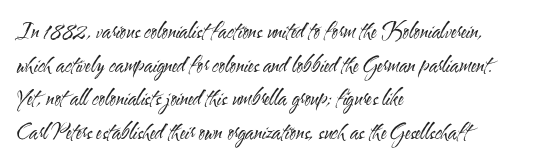
{"bold": "no", "underline": "no", "align": "left", "line_spacing": "normal", "line_spacing_ratio": 1.6, "letter_spacing": "normal", "letter_spacing_em": 0.0, "glyph_px": 21}
